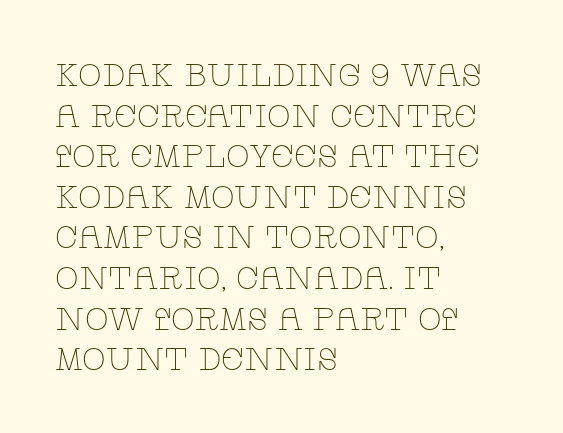
Q: Is the text bold? A: No.
Q: Is the text italic (slanted)? A: No, it is upright.
Q: Is the typeface a serif or a sans-serif typeface? A: Serif.
Q: Is the text underlined? A: No.
Q: How is the paragraph aligned? A: Left-aligned.
Q: Is the spacing between letters normal or unusually wide? A: Normal.
Q: Is the spacing between lines tight, normal or loose? A: Normal.
Q: Width (condensed, normal, or wide)? A: Wide.
Q: Stroke contrast? A: Low.
Q: x-height? A: Large.
Q: Monospaced? A: No.
